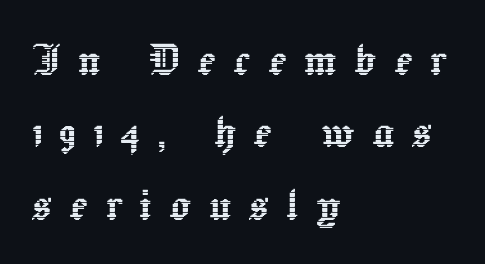
{"italic": "no", "width": "normal", "x_height": "medium", "monospaced": "no", "underline": "no", "align": "left", "line_spacing": "normal", "line_spacing_ratio": 1.34, "letter_spacing": "wide", "letter_spacing_em": 0.32, "glyph_px": 54}
